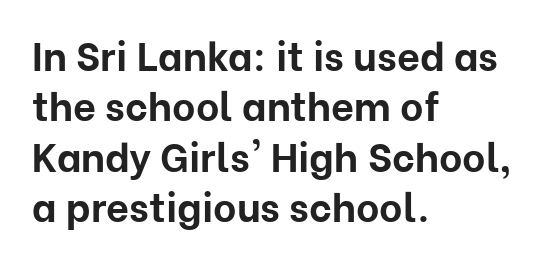
Q: Is the text bold? A: Yes.
Q: Is the text italic (slanted)? A: No, it is upright.
Q: Is the typeface a serif or a sans-serif typeface? A: Sans-serif.
Q: Is the text underlined? A: No.
Q: How is the paragraph aligned? A: Left-aligned.
Q: Is the spacing between letters normal or unusually wide? A: Normal.
Q: Is the spacing between lines tight, normal or loose? A: Normal.
Q: Width (condensed, normal, or wide)? A: Normal.
Q: Stroke contrast? A: Low.
Q: x-height? A: Medium.
Q: Monospaced? A: No.
